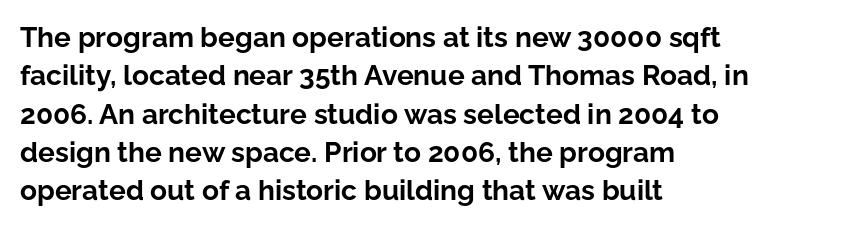
{"serif": "no", "italic": "no", "bold": "yes", "weight": "bold", "width": "normal", "stroke_contrast": "low", "x_height": "medium", "monospaced": "no", "underline": "no", "align": "left", "line_spacing": "normal", "line_spacing_ratio": 1.37, "letter_spacing": "normal", "letter_spacing_em": 0.0, "glyph_px": 28}
